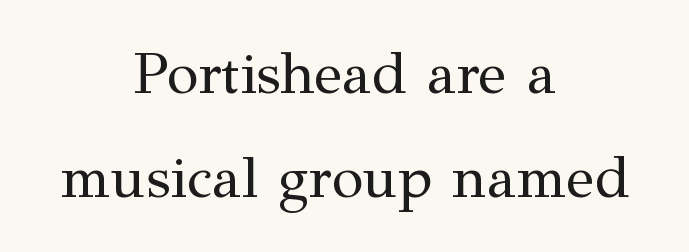
Q: Is the text bold? A: No.
Q: Is the text italic (slanted)? A: No, it is upright.
Q: Is the typeface a serif or a sans-serif typeface? A: Serif.
Q: Is the text underlined? A: No.
Q: How is the paragraph aligned? A: Centered.
Q: Is the spacing between letters normal or unusually wide? A: Normal.
Q: Width (condensed, normal, or wide)? A: Normal.
Q: Stroke contrast? A: Medium.
Q: x-height? A: Medium.
Q: Monospaced? A: No.
